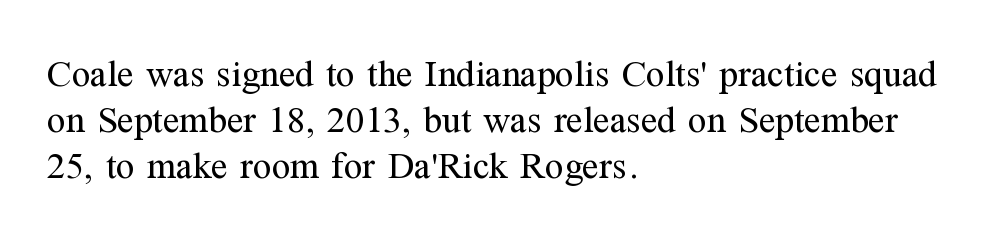
A typesetter would mark this as roman, not italic. The font is comparable to plain body text, perhaps lighter. Descenders are the only things crossing below the line. Letterform terminals end in serifs throughout the passage. Each line starts at the same left margin while the right side varies.
